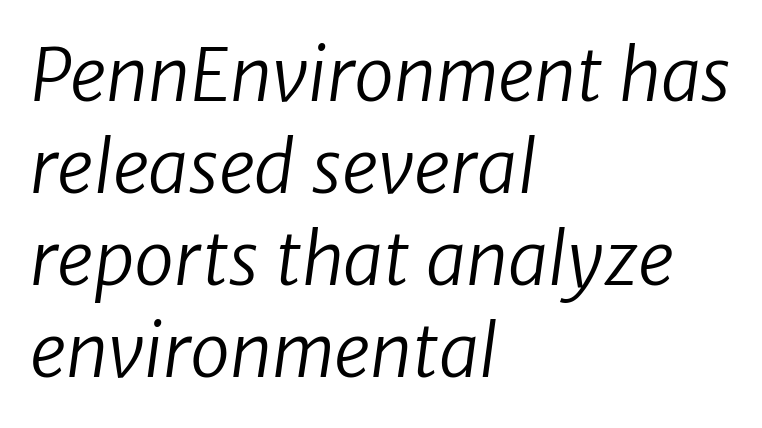
{"serif": "no", "bold": "no", "weight": "regular", "width": "normal", "stroke_contrast": "low", "x_height": "medium", "monospaced": "no", "underline": "no", "align": "left", "line_spacing": "normal", "line_spacing_ratio": 1.28, "letter_spacing": "normal", "letter_spacing_em": 0.0, "glyph_px": 72}
